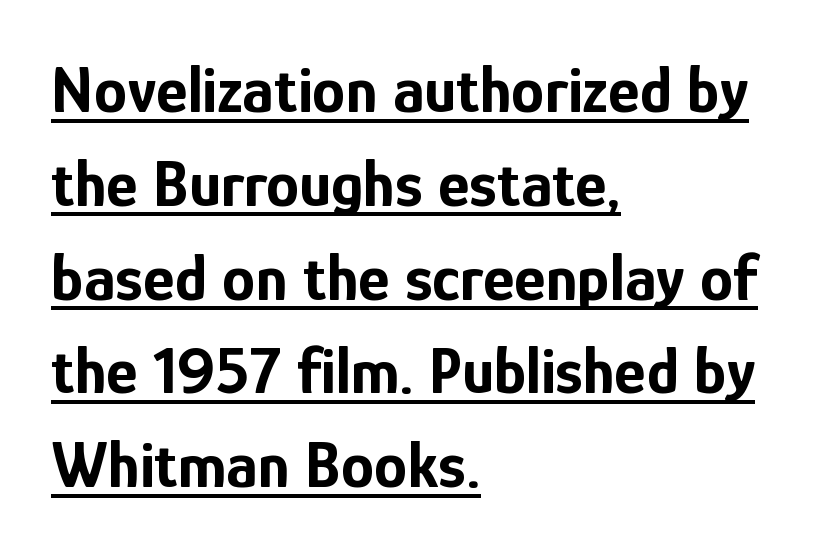
{"serif": "no", "italic": "no", "bold": "yes", "weight": "bold", "width": "condensed", "stroke_contrast": "low", "x_height": "medium", "monospaced": "no", "underline": "yes", "align": "left", "line_spacing": "normal", "line_spacing_ratio": 1.4, "letter_spacing": "normal", "letter_spacing_em": 0.0, "glyph_px": 67}
